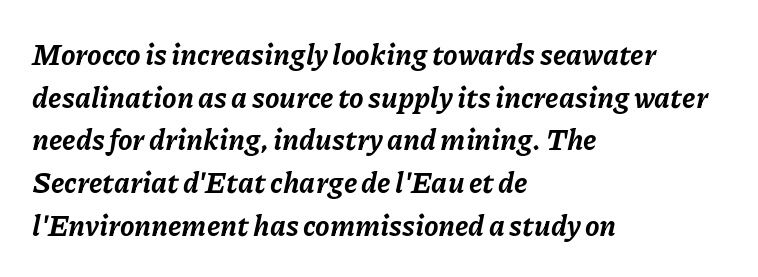
{"italic": "yes", "lean": "right", "slant_degrees": 11, "bold": "yes", "weight": "bold", "width": "normal", "stroke_contrast": "low", "x_height": "medium", "monospaced": "no", "underline": "no", "align": "left", "line_spacing": "normal", "line_spacing_ratio": 1.47, "letter_spacing": "normal", "letter_spacing_em": 0.0, "glyph_px": 29}
